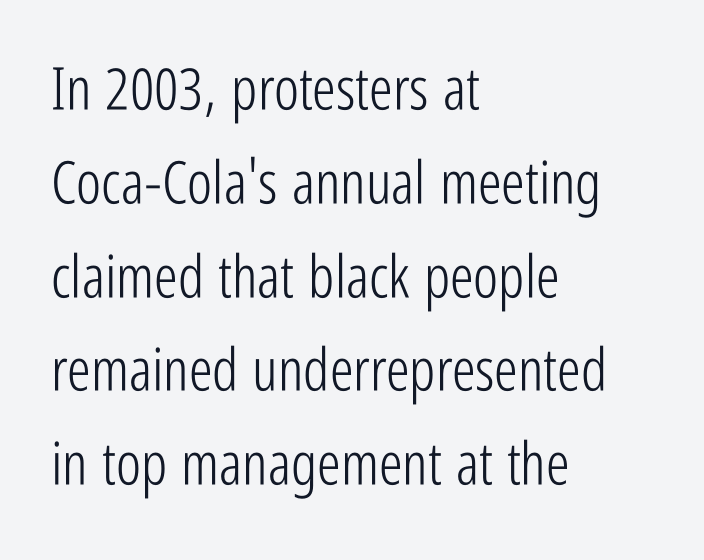
{"serif": "no", "italic": "no", "bold": "no", "weight": "light", "width": "condensed", "stroke_contrast": "low", "x_height": "medium", "monospaced": "no", "underline": "no", "align": "left", "line_spacing": "normal", "line_spacing_ratio": 1.59, "letter_spacing": "normal", "letter_spacing_em": 0.0, "glyph_px": 59}
